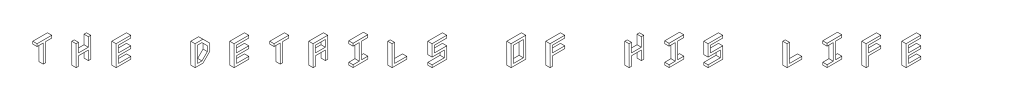
{"italic": "no", "width": "condensed", "x_height": "large", "underline": "no", "letter_spacing": "wide", "letter_spacing_em": 0.28, "glyph_px": 39}
